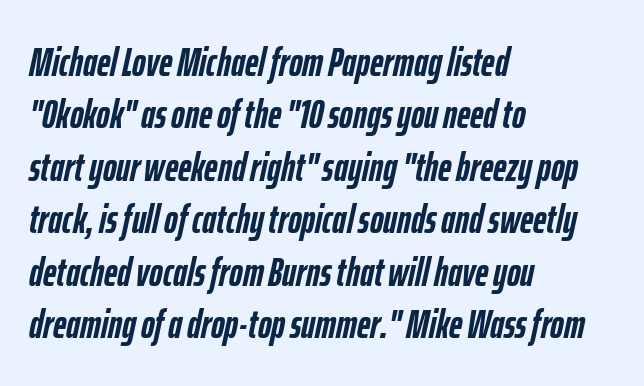
The image shows 41 px semibold, condensed type, italic (leaning right); set left-aligned, normal line spacing (1.28x), normal letter spacing, not underlined; low stroke contrast and a medium x-height.
